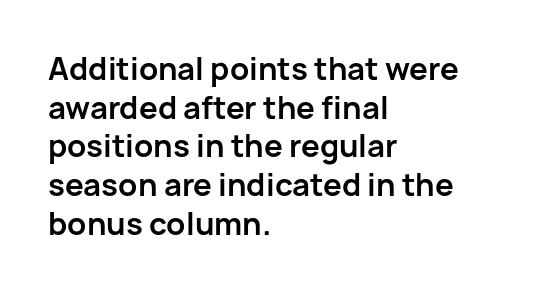
{"serif": "no", "italic": "no", "bold": "yes", "weight": "bold", "width": "normal", "stroke_contrast": "low", "x_height": "medium", "monospaced": "no", "underline": "no", "align": "left", "line_spacing": "normal", "line_spacing_ratio": 1.29, "letter_spacing": "normal", "letter_spacing_em": 0.0, "glyph_px": 30}
